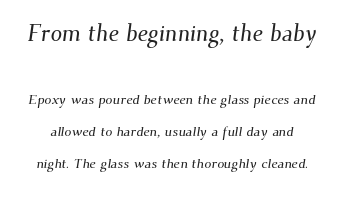
Q: Is the text underlined? A: No.
Q: Is the spacing between letters normal or unusually wide? A: Normal.
Q: Is the spacing between lines tight, normal or loose? A: Loose.
Q: Which block of text is set in a larger size, the first (top) or the second (bottom)? A: The first (top) one.
